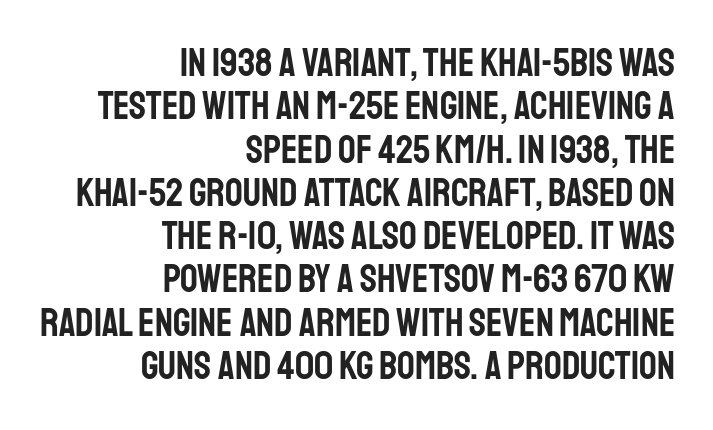
{"serif": "no", "italic": "no", "width": "condensed", "stroke_contrast": "low", "x_height": "large", "monospaced": "no", "underline": "no", "align": "right", "line_spacing": "tight", "line_spacing_ratio": 1.11, "letter_spacing": "normal", "letter_spacing_em": 0.0, "glyph_px": 39}
